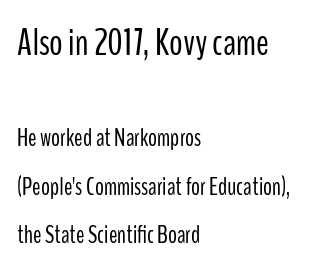
The image shows 38 px light, condensed sans-serif type, upright; set left-aligned, loose line spacing (1.94x), normal letter spacing, not underlined; the first (top) block is 1.52x larger; low stroke contrast and a medium x-height.
